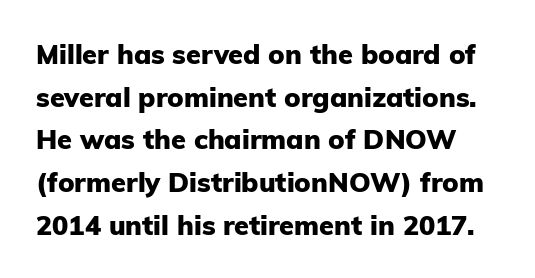
Q: Is the text bold? A: Yes.
Q: Is the text italic (slanted)? A: No, it is upright.
Q: Is the text underlined? A: No.
Q: Is the spacing between letters normal or unusually wide? A: Normal.
Q: Is the spacing between lines tight, normal or loose? A: Normal.
